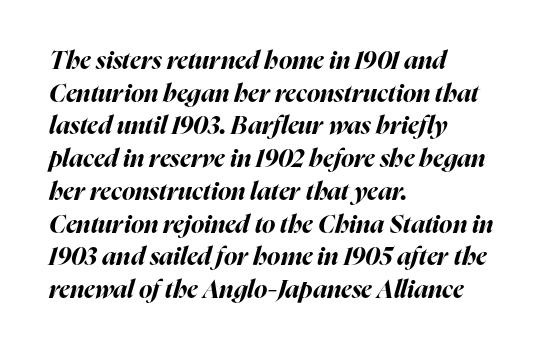
Q: Is the text bold? A: Yes.
Q: Is the text italic (slanted)? A: Yes, it leans right by about 16 degrees.
Q: Is the text underlined? A: No.
Q: How is the paragraph aligned? A: Left-aligned.
Q: Is the spacing between letters normal or unusually wide? A: Normal.
Q: Is the spacing between lines tight, normal or loose? A: Normal.
